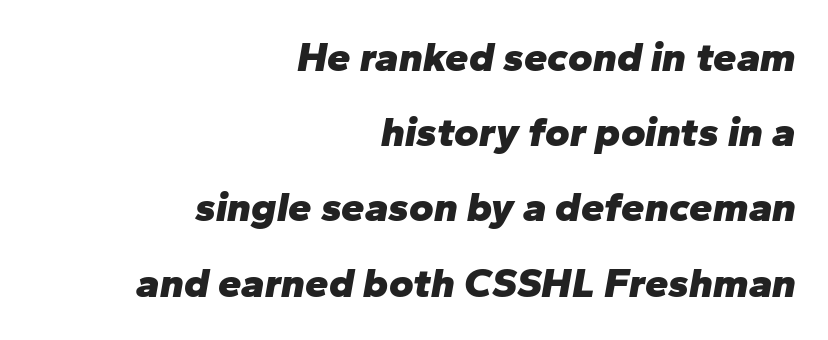
Q: Is the text bold? A: Yes.
Q: Is the text italic (slanted)? A: Yes, it leans right by about 10 degrees.
Q: Is the text underlined? A: No.
Q: How is the paragraph aligned? A: Right-aligned.
Q: Is the spacing between letters normal or unusually wide? A: Normal.
Q: Width (condensed, normal, or wide)? A: Normal.
Q: Stroke contrast? A: Low.
Q: x-height? A: Medium.
Q: Monospaced? A: No.
